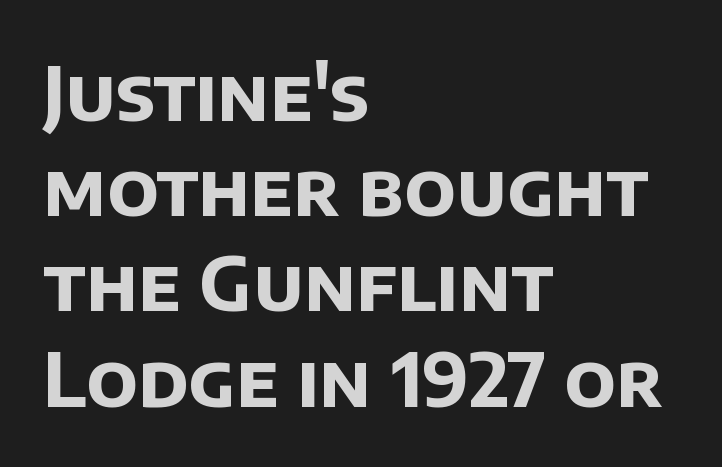
{"serif": "no", "bold": "yes", "weight": "bold", "width": "normal", "stroke_contrast": "low", "x_height": "large", "monospaced": "no", "underline": "no", "align": "left", "line_spacing": "normal", "line_spacing_ratio": 1.27, "letter_spacing": "normal", "letter_spacing_em": 0.0, "glyph_px": 75}
